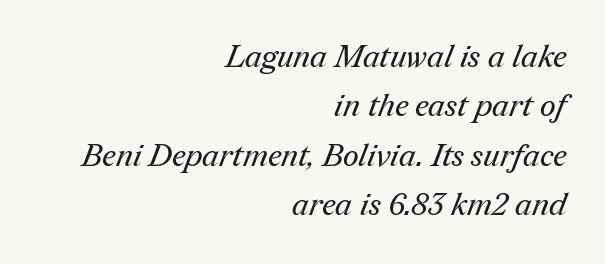
The image shows 31 px regular-weight serif type; set right-aligned, normal line spacing (1.59x), normal letter spacing, not underlined; medium stroke contrast and a medium x-height.
